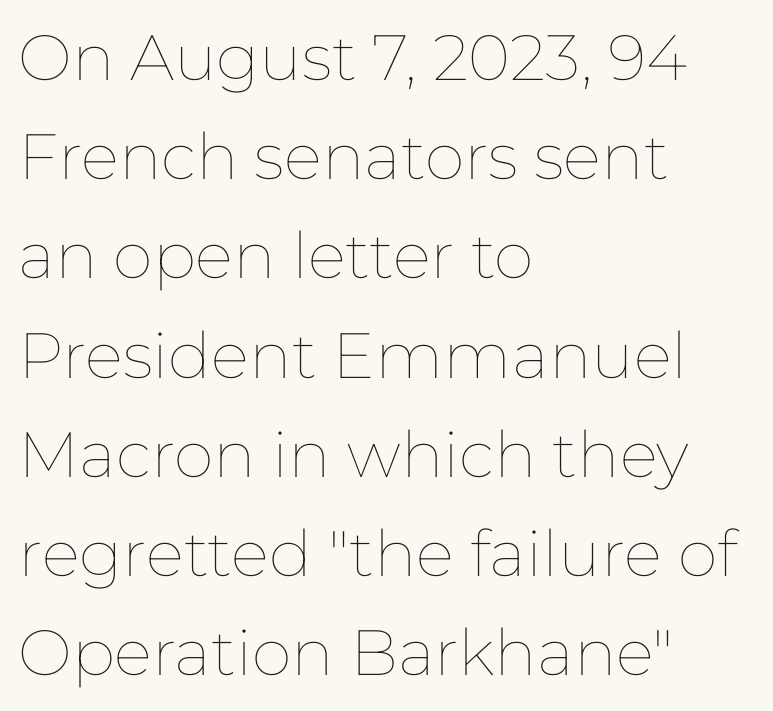
{"italic": "no", "bold": "no", "weight": "thin", "width": "normal", "stroke_contrast": "low", "x_height": "medium", "monospaced": "no", "underline": "no", "align": "left", "line_spacing": "normal", "line_spacing_ratio": 1.55, "letter_spacing": "normal", "letter_spacing_em": 0.0, "glyph_px": 64}
